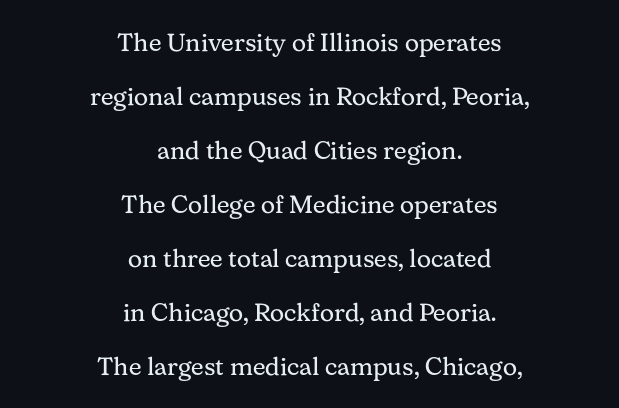
Compared with a typical body face, this is equally light or lighter still. Characters follow at the spacing the type designer built in. What's the leading like? Stretched, with rows far apart. Underline: absent. Does the lettering tilt? It doesn't — this is upright. The whitespace from short lines is split evenly between both sides.
